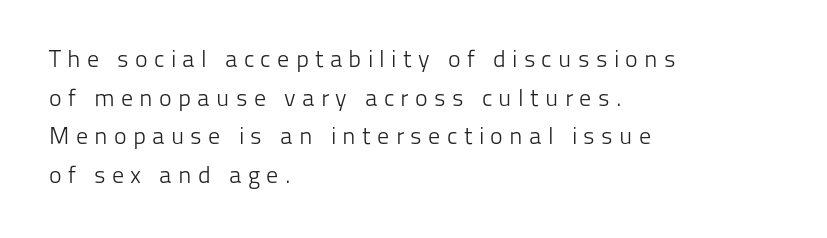
The image shows 24 px text type, upright; set left-aligned, normal line spacing (1.61x), unusually wide letter spacing (+0.26 em), not underlined.
